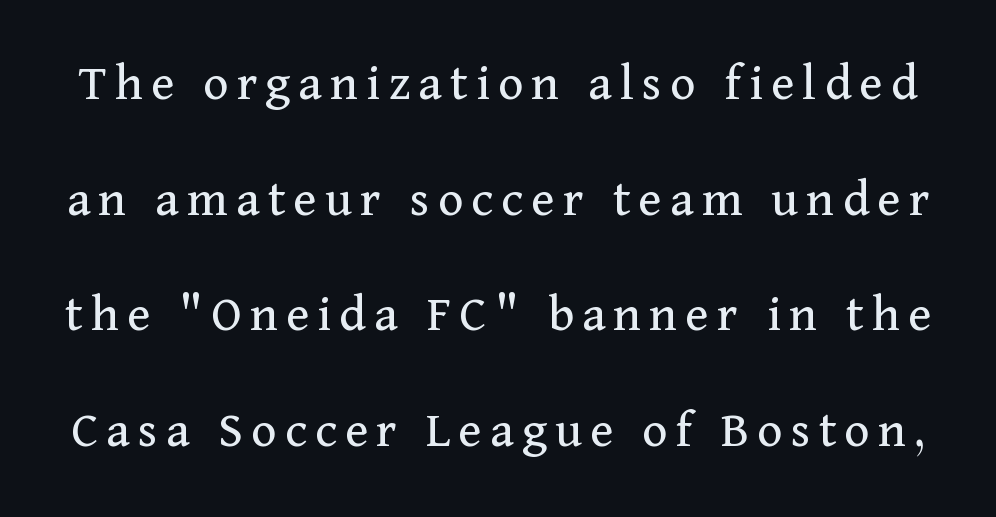
The image shows 54 px regular-weight serif type, upright; set loose line spacing (2.14x), not underlined; medium stroke contrast and a medium x-height.
